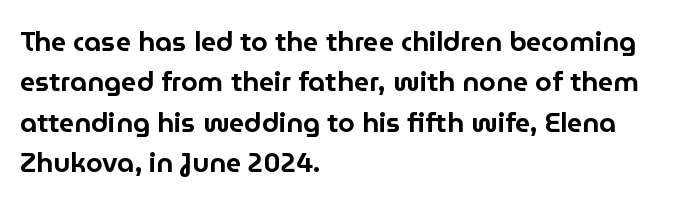
Q: Is the text italic (slanted)? A: No, it is upright.
Q: Is the text underlined? A: No.
Q: How is the paragraph aligned? A: Left-aligned.
Q: Is the spacing between letters normal or unusually wide? A: Normal.
Q: Is the spacing between lines tight, normal or loose? A: Normal.
